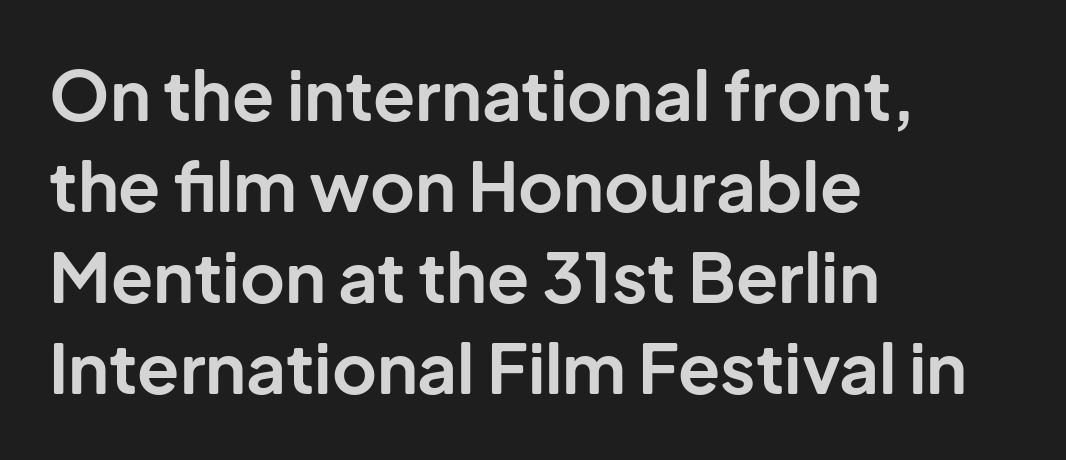
Q: Is the text bold? A: Yes.
Q: Is the text italic (slanted)? A: No, it is upright.
Q: Is the typeface a serif or a sans-serif typeface? A: Sans-serif.
Q: Is the text underlined? A: No.
Q: How is the paragraph aligned? A: Left-aligned.
Q: Is the spacing between letters normal or unusually wide? A: Normal.
Q: Is the spacing between lines tight, normal or loose? A: Normal.
Q: Width (condensed, normal, or wide)? A: Normal.
Q: Stroke contrast? A: Low.
Q: x-height? A: Medium.
Q: Monospaced? A: No.
